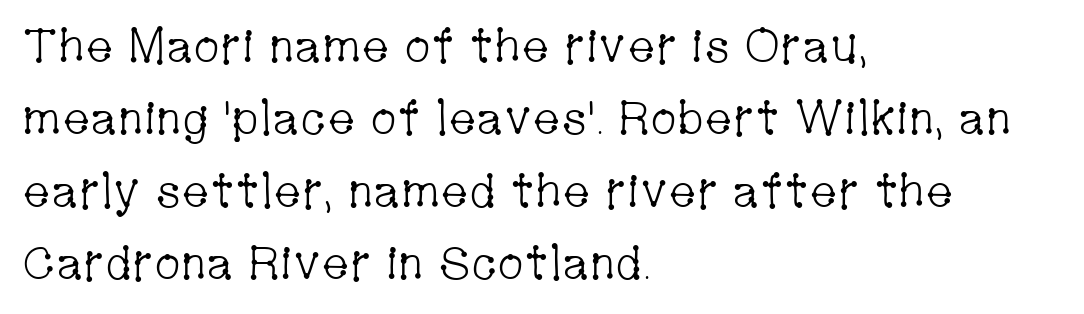
The image shows 47 px light, condensed serif type, upright; set left-aligned, normal line spacing (1.54x), normal letter spacing, not underlined; low stroke contrast and a medium x-height.
